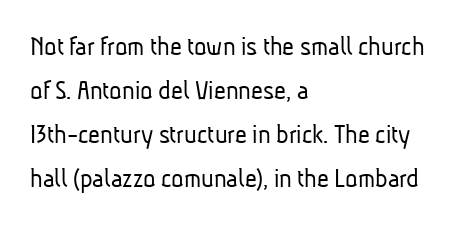
The image shows 29 px light, condensed sans-serif type; set left-aligned, normal line spacing (1.52x), normal letter spacing, not underlined; low stroke contrast and a medium x-height.
